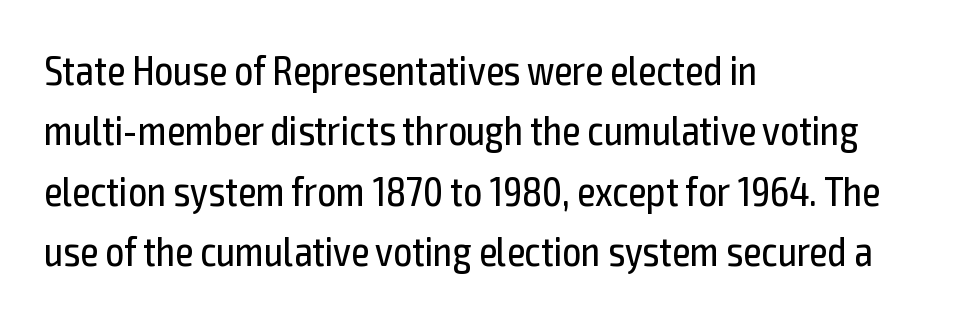
{"serif": "no", "italic": "no", "bold": "no", "weight": "regular", "width": "condensed", "x_height": "medium", "monospaced": "no", "underline": "no", "align": "left", "line_spacing": "normal", "line_spacing_ratio": 1.47, "letter_spacing": "normal", "letter_spacing_em": 0.0, "glyph_px": 41}
